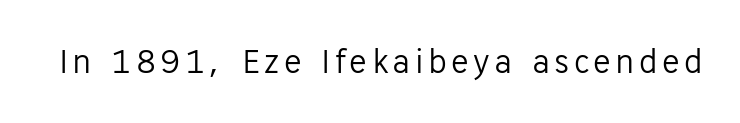
Q: Is the text bold? A: No.
Q: Is the text italic (slanted)? A: No, it is upright.
Q: Is the typeface a serif or a sans-serif typeface? A: Sans-serif.
Q: Is the text underlined? A: No.
Q: Width (condensed, normal, or wide)? A: Normal.
Q: Stroke contrast? A: Low.
Q: x-height? A: Medium.
Q: Monospaced? A: No.
